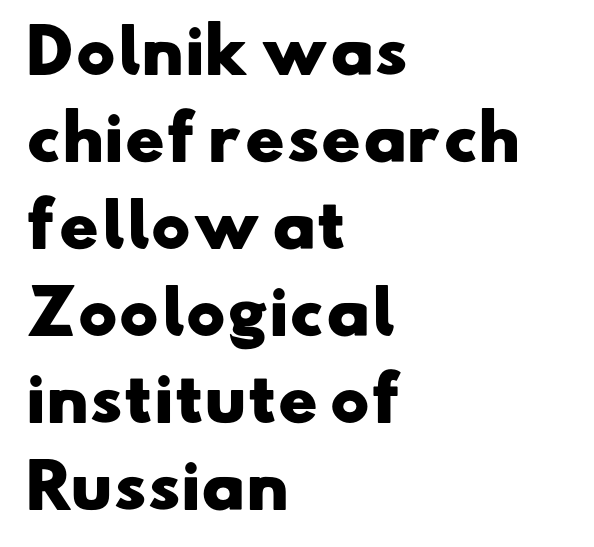
Q: Is the text bold? A: Yes.
Q: Is the typeface a serif or a sans-serif typeface? A: Sans-serif.
Q: Is the text underlined? A: No.
Q: How is the paragraph aligned? A: Left-aligned.
Q: Is the spacing between letters normal or unusually wide? A: Normal.
Q: Is the spacing between lines tight, normal or loose? A: Normal.
Q: Width (condensed, normal, or wide)? A: Wide.
Q: Stroke contrast? A: Low.
Q: x-height? A: Small.
Q: Monospaced? A: No.
